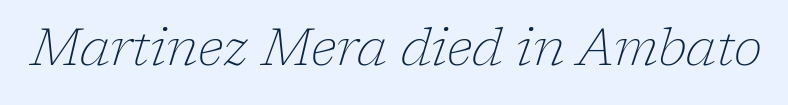
Do the characters align in a grid? No, the font is proportional. Letters rest on an invisible, unmarked baseline. Are there feet on the stems? There are — it's a serif. Tracking here is standard; glyphs follow each other at the usual distance. This reads as an unemphasized weight, regular at the heaviest.
